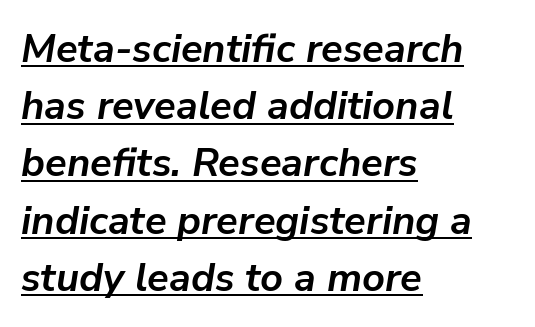
The letterforms sit shoulder to shoulder at normal distance. Heavy-handed strokes throughout: this text is bold. Does the copy run flush right? No — it runs flush left. Students, observe: this is what conventionally led text looks like. What decoration does the sample have? An underline. Observe the lean: these are italic letterforms.
